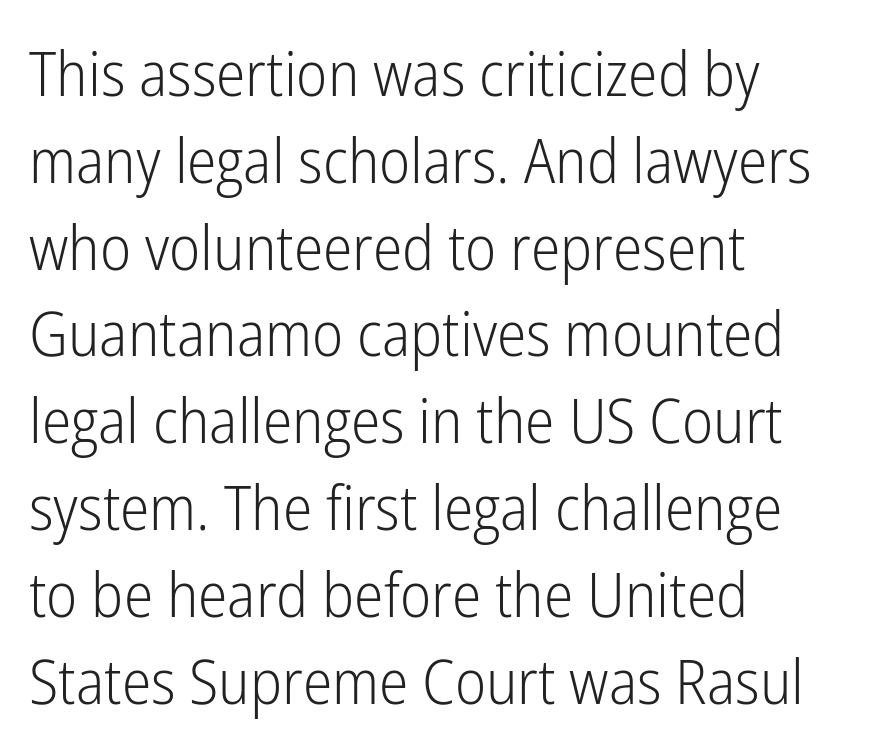
The image shows 62 px light, condensed sans-serif type, upright; set left-aligned, normal line spacing (1.4x), normal letter spacing, not underlined; low stroke contrast and a medium x-height.
